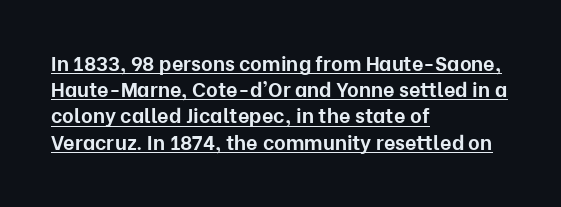
Notice how thick the strokes are: this is what a full bold looks like. The typesetter chose a ragged-right arrangement here. Quick note: underline on. Rows of type keep a routine distance in the vertical direction.
